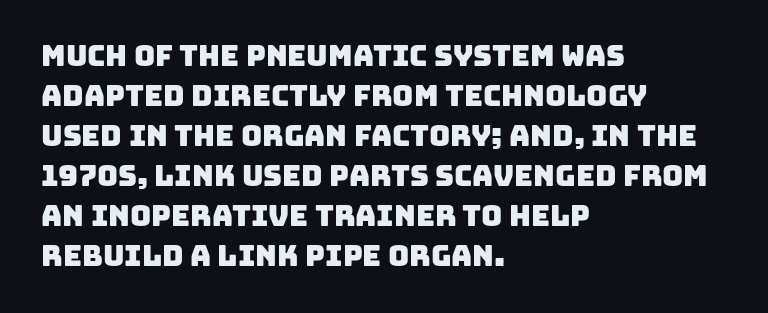
The image shows 29 px sans-serif type; set left-aligned, normal line spacing (1.38x), normal letter spacing, not underlined; low stroke contrast and a large x-height.
